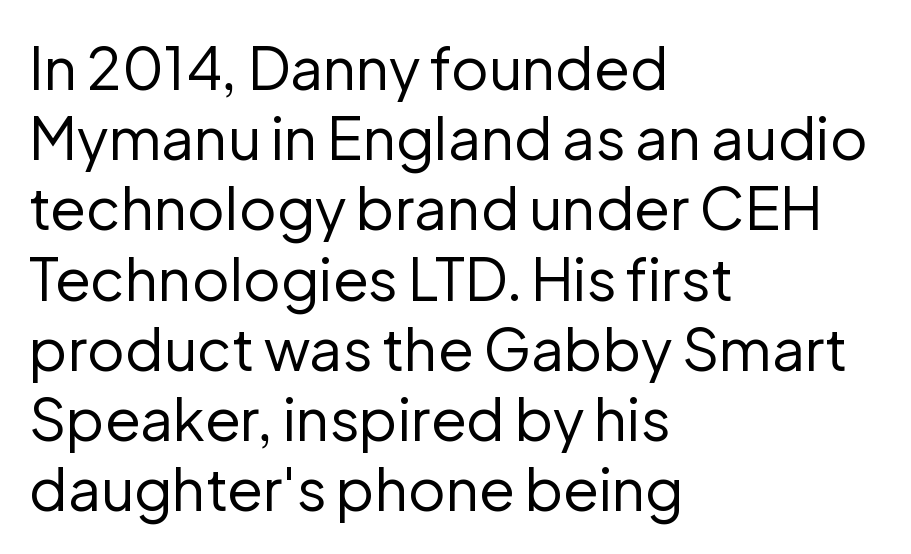
The image shows 58 px regular-weight sans-serif type, upright; set left-aligned, line spacing 1.21x, normal letter spacing, not underlined; low stroke contrast and a medium x-height.
